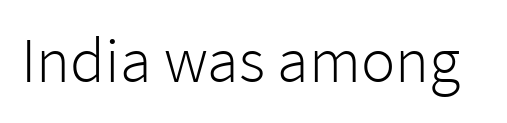
Q: Is the text bold? A: No.
Q: Is the text italic (slanted)? A: No, it is upright.
Q: Is the typeface a serif or a sans-serif typeface? A: Sans-serif.
Q: Is the text underlined? A: No.
Q: Is the spacing between letters normal or unusually wide? A: Normal.
Q: Width (condensed, normal, or wide)? A: Normal.
Q: Stroke contrast? A: Low.
Q: x-height? A: Medium.
Q: Monospaced? A: No.
